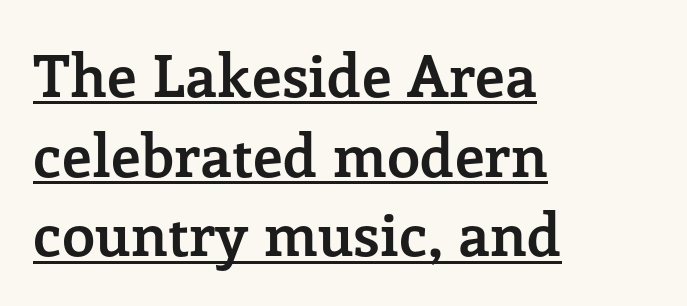
Visually the block forms a straight wall on the left and a jagged coastline on the right. The type is set solid horizontally, with unmodified tracking. The type sits square on the baseline with zero lean. Varying glyph widths throughout — classic text-font behaviour.
